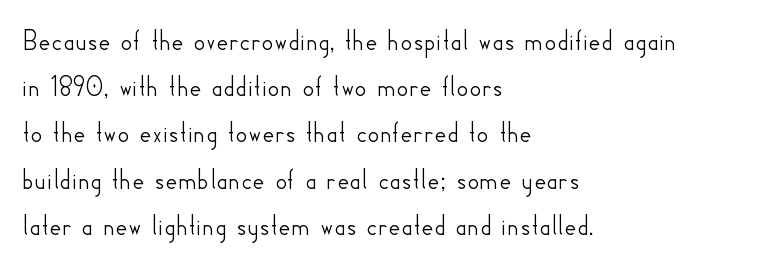
{"serif": "no", "italic": "no", "width": "normal", "stroke_contrast": "low", "x_height": "small", "monospaced": "no", "underline": "no", "align": "left", "line_spacing": "normal", "line_spacing_ratio": 1.54, "letter_spacing": "normal", "letter_spacing_em": 0.0, "glyph_px": 30}
